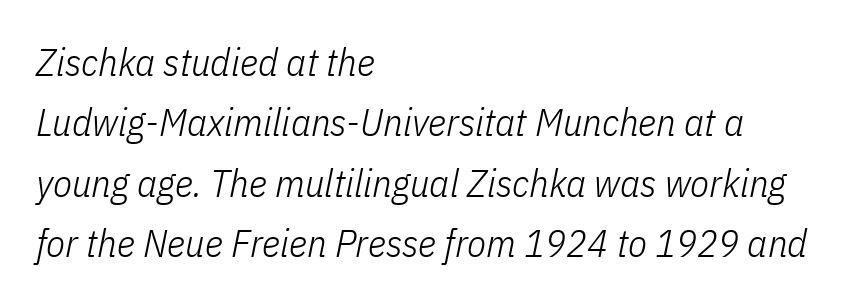
Bare-footed words on every line. Looks like regular typesetting: each glyph gets only the width it needs. Italic? Definitely — the glyphs are oblique. Stems and bowls with no extra thickness — not bold. A classic flush-left, rag-right setting is used for this passage.
